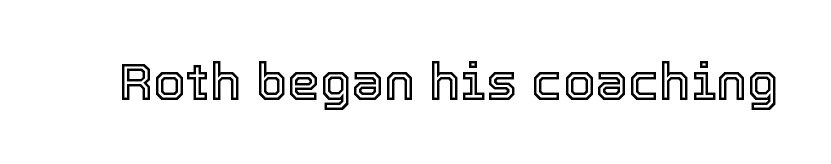
Q: Is the text italic (slanted)? A: No, it is upright.
Q: Is the text underlined? A: No.
Q: Is the spacing between letters normal or unusually wide? A: Normal.
Q: Width (condensed, normal, or wide)? A: Normal.
Q: x-height? A: Medium.
Q: Monospaced? A: No.
